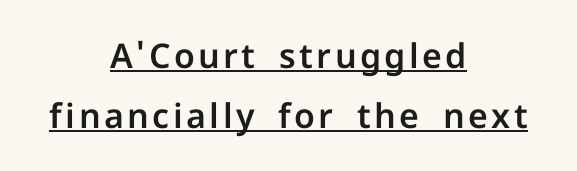
{"serif": "no", "italic": "no", "width": "normal", "stroke_contrast": "low", "x_height": "medium", "monospaced": "no", "underline": "yes", "align": "center", "line_spacing_ratio": 1.76, "glyph_px": 34}
